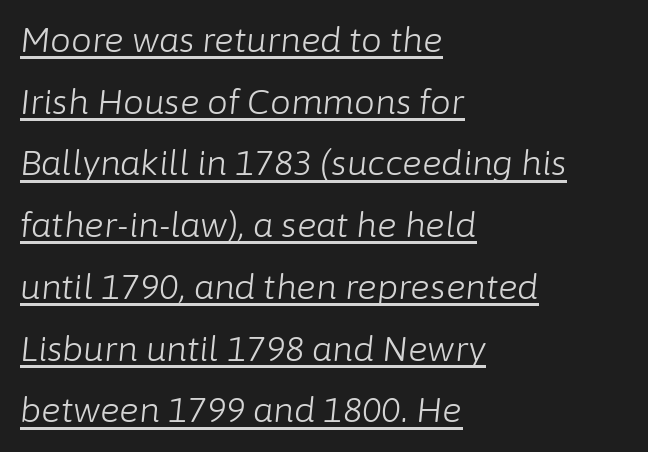
The face used here is rendered with its standard letterfit. Do the characters align in a grid? No, the font is proportional. Alignment: flush left. The rendering applies a slant to the glyphs. The typesetter has applied underlining to the passage shown. Heaviness? Minimal to ordinary, like unemphasized prose.
